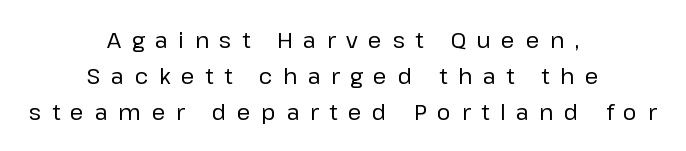
Q: Is the text bold? A: No.
Q: Is the text italic (slanted)? A: No, it is upright.
Q: Is the text underlined? A: No.
Q: How is the paragraph aligned? A: Centered.
Q: Is the spacing between letters normal or unusually wide? A: Unusually wide.
Q: Is the spacing between lines tight, normal or loose? A: Normal.
